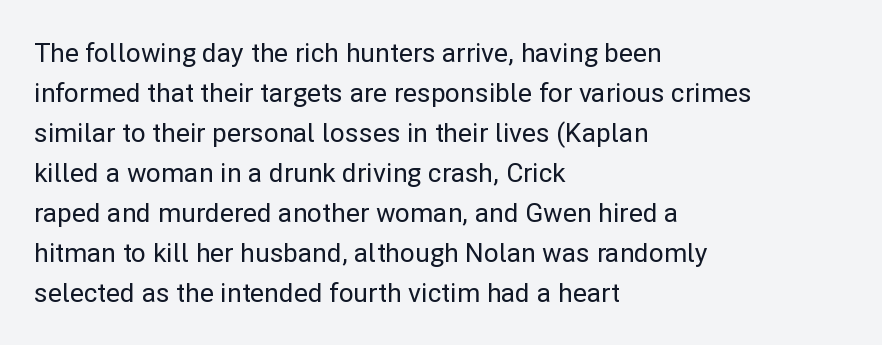
The image shows 26 px text type, upright; set left-aligned, normal line spacing (1.54x), normal letter spacing, not underlined.
